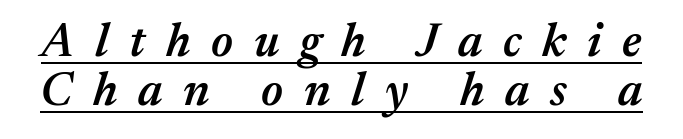
The image shows 47 px semibold type, italic (leaning right); set tight line spacing (1.04x), unusually wide letter spacing (+0.44 em), underlined; medium stroke contrast and a medium x-height.
